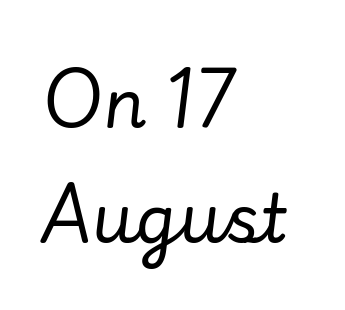
Q: Is the text bold? A: No.
Q: Is the text italic (slanted)? A: Yes, it leans right by about 7 degrees.
Q: Is the text underlined? A: No.
Q: How is the paragraph aligned? A: Left-aligned.
Q: Is the spacing between letters normal or unusually wide? A: Normal.
Q: Width (condensed, normal, or wide)? A: Normal.
Q: Stroke contrast? A: Low.
Q: x-height? A: Small.
Q: Monospaced? A: No.
